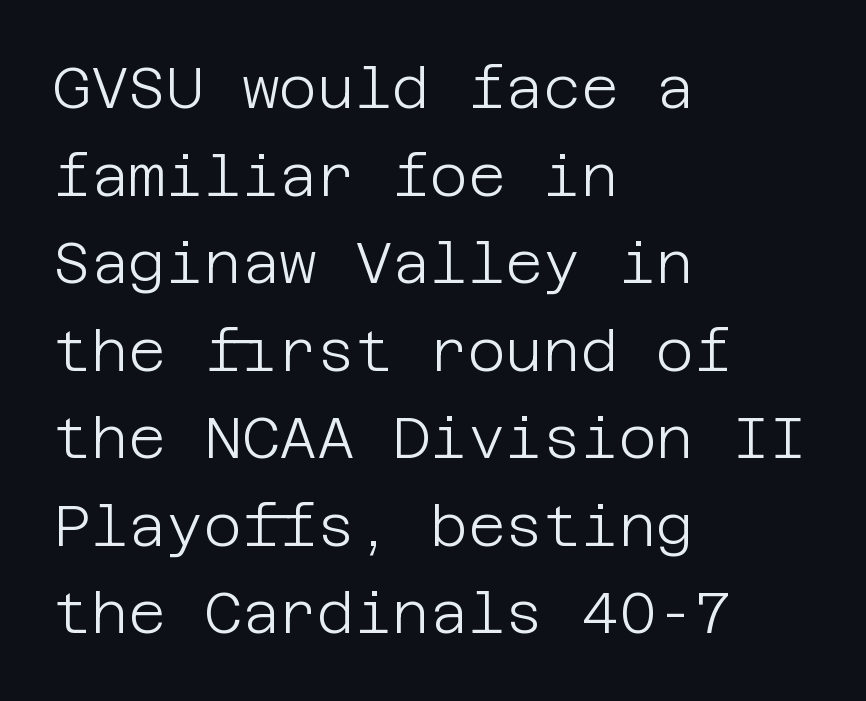
The image shows 58 px light sans-serif type, upright; set left-aligned, normal line spacing (1.51x), normal letter spacing, not underlined; low stroke contrast and a large x-height.
